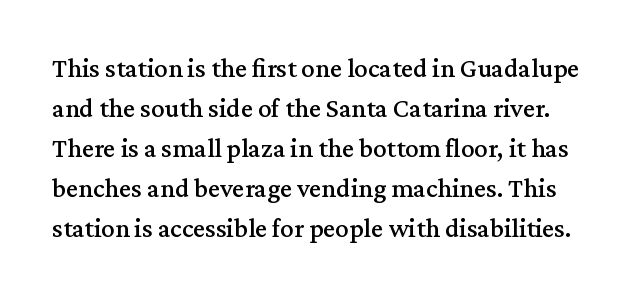
The gap between lines stays unmarked. The face used here is rendered with its standard letterfit. The vertical gap from one line to the next is medium. This is roman type, the default non-slanted kind.
